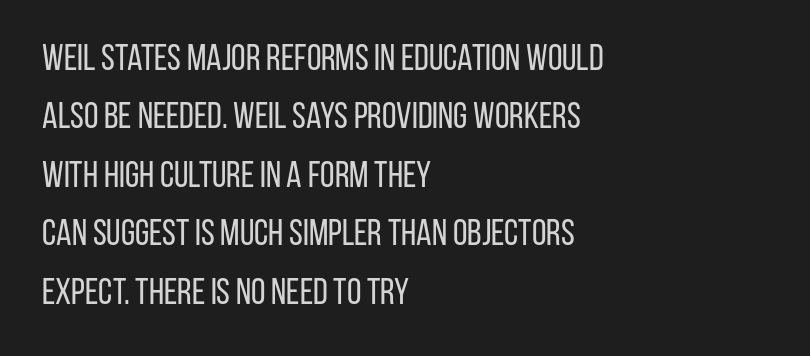
The image shows 37 px regular-weight, condensed sans-serif type, upright; set left-aligned, normal line spacing (1.58x), normal letter spacing, not underlined; low stroke contrast and a large x-height.
